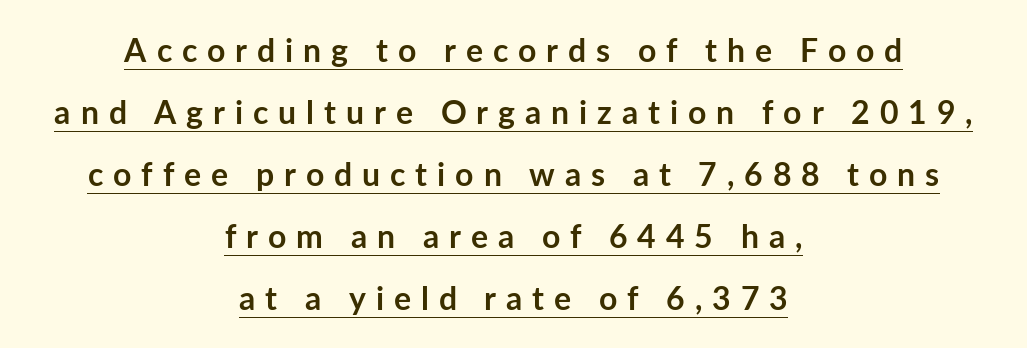
The typography opts for an upright posture over an oblique one. Compared with typical paragraphs, the rows here are farther apart. Unlike a traditional serif, this face leaves its strokes unadorned. If you folded the block vertically in half, each line would mirror itself in length. You can see a thin bar hugging the bottom of the glyphs. Observe the wide spacing: letters keep a clear distance from each other.
